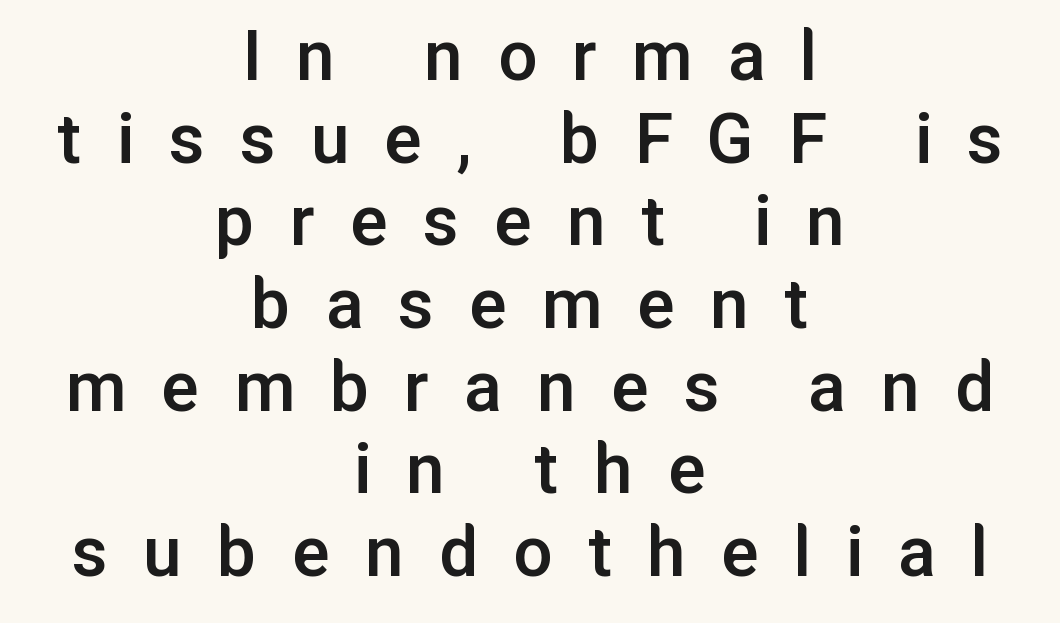
Q: Is the text bold? A: Semi-bold.
Q: Is the text italic (slanted)? A: No, it is upright.
Q: Is the typeface a serif or a sans-serif typeface? A: Sans-serif.
Q: Is the text underlined? A: No.
Q: How is the paragraph aligned? A: Centered.
Q: Is the spacing between letters normal or unusually wide? A: Unusually wide.
Q: Is the spacing between lines tight, normal or loose? A: Tight.
Q: Width (condensed, normal, or wide)? A: Normal.
Q: Stroke contrast? A: Low.
Q: x-height? A: Medium.
Q: Monospaced? A: No.
